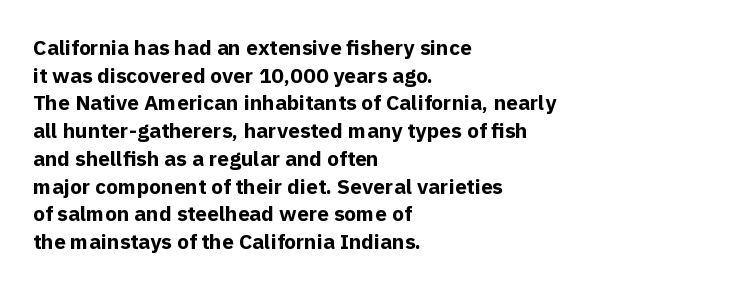
It's the straight-up-and-down kind of type. The words here are not underlined. Summary of vertical rhythm: regular, with standard interline spacing. Alignment: flush left. The rendering keeps characters at their native spacing.
